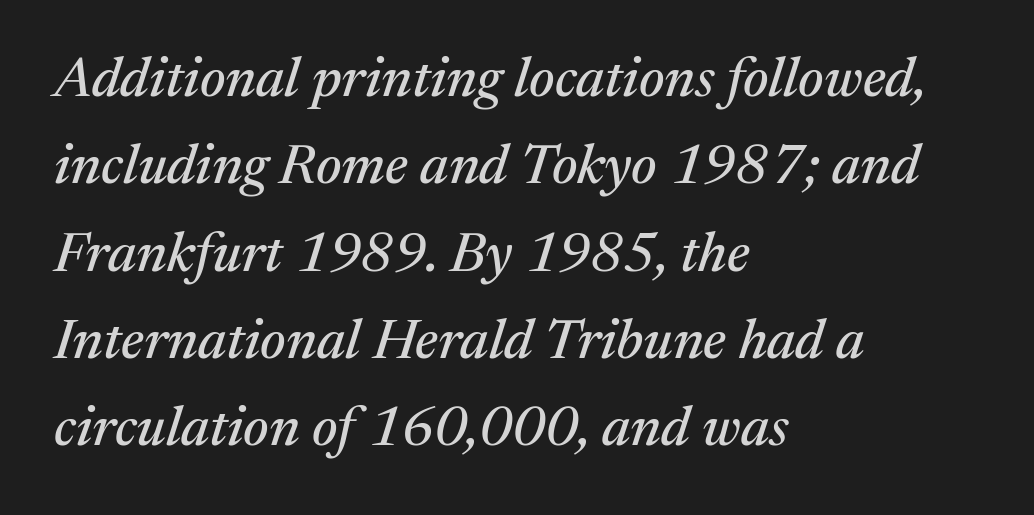
The image shows 56 px serif type, italic (leaning right); set left-aligned, normal line spacing (1.56x), normal letter spacing, not underlined; medium stroke contrast and a medium x-height.
